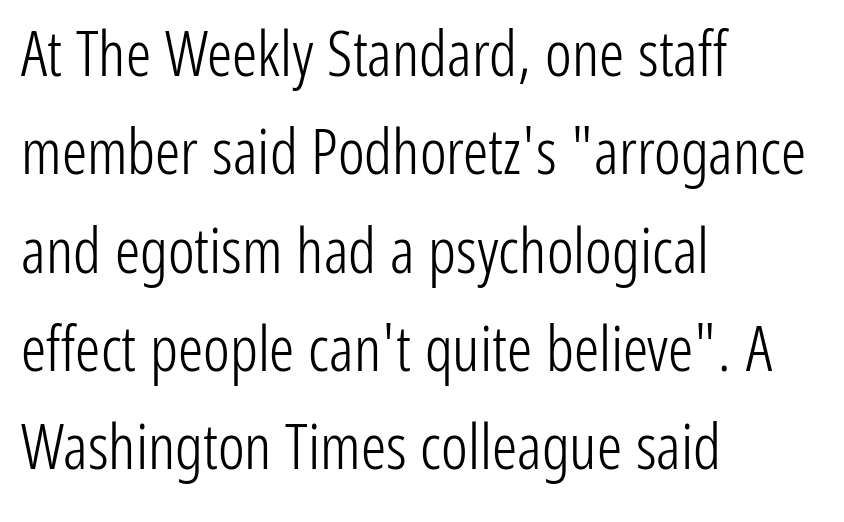
{"serif": "no", "italic": "no", "bold": "no", "weight": "light", "width": "condensed", "stroke_contrast": "low", "x_height": "medium", "monospaced": "no", "underline": "no", "align": "left", "line_spacing": "normal", "line_spacing_ratio": 1.56, "letter_spacing": "normal", "letter_spacing_em": 0.0, "glyph_px": 63}
